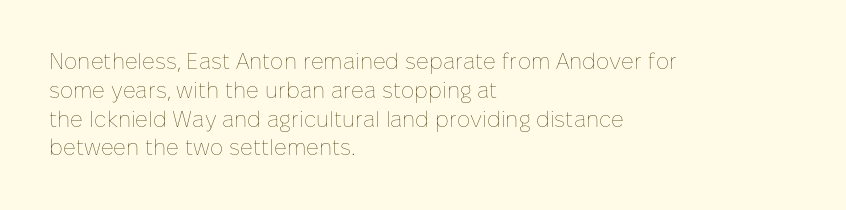
The image shows 22 px text type, upright; set left-aligned, normal line spacing (1.31x), normal letter spacing, not underlined.
